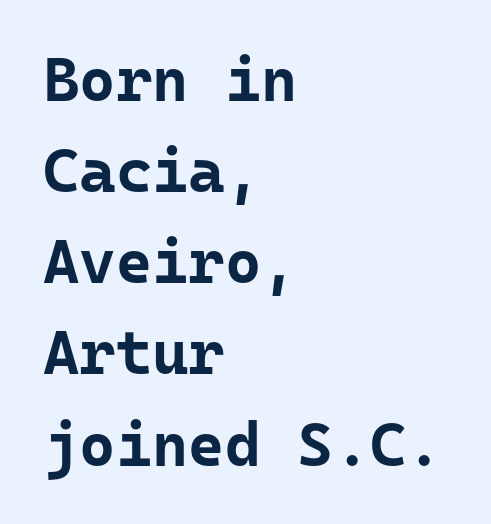
Q: Is the text bold? A: Yes.
Q: Is the text italic (slanted)? A: No, it is upright.
Q: Is the typeface a serif or a sans-serif typeface? A: Sans-serif.
Q: Is the text underlined? A: No.
Q: How is the paragraph aligned? A: Left-aligned.
Q: Is the spacing between letters normal or unusually wide? A: Normal.
Q: Is the spacing between lines tight, normal or loose? A: Normal.
Q: Width (condensed, normal, or wide)? A: Normal.
Q: Stroke contrast? A: Low.
Q: x-height? A: Medium.
Q: Monospaced? A: Yes.
